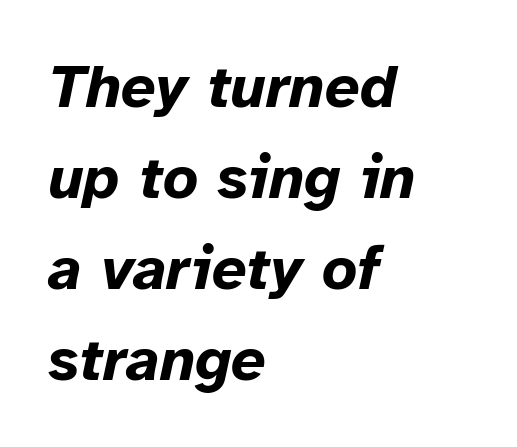
Characters are canted at an angle relative to the baseline's perpendicular. Varying glyph widths throughout — classic text-font behaviour. You could call the tracking neutral — neither tight nor loose. The leading is moderate, giving the passage an even texture. Reading down the block, your eye returns to a fixed left position each line. I'd describe the lettering as bold — thick and assertive.
